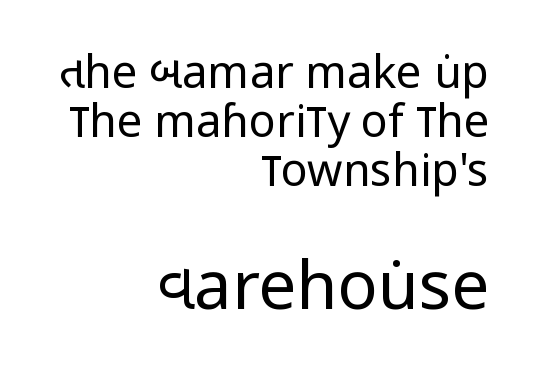
The image shows 67 px regular-weight, condensed sans-serif type, upright; set right-aligned, tight line spacing (1.09x), normal letter spacing, not underlined; the second (bottom) block is 1.49x larger; low stroke contrast and a large x-height.
